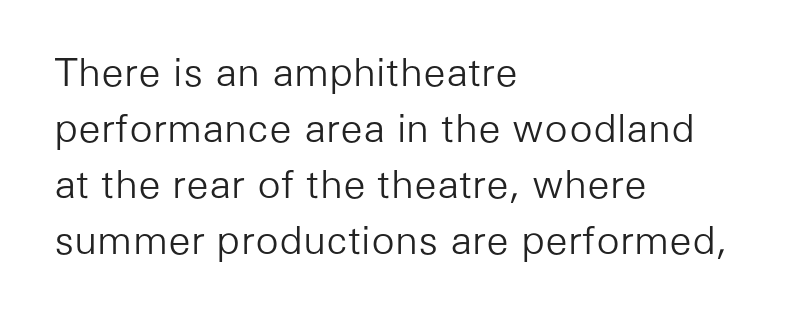
The cut favours lightness, reaching ordinary text weight at its darkest. Rendered with straight, roman letterforms. Compared with typical body copy, the letter spacing here is the same. Baseline-to-baseline distance is the conventional proportion of letter height. Teacher's note: observe the even left margin — that is flush-left alignment. A typesetter would call this proportional, since set widths differ per character.
